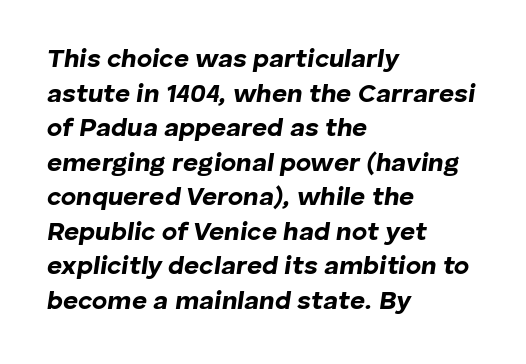
Q: Is the text bold? A: Yes.
Q: Is the text italic (slanted)? A: Yes, it leans right by about 8 degrees.
Q: Is the text underlined? A: No.
Q: How is the paragraph aligned? A: Left-aligned.
Q: Is the spacing between letters normal or unusually wide? A: Normal.
Q: Is the spacing between lines tight, normal or loose? A: Normal.
